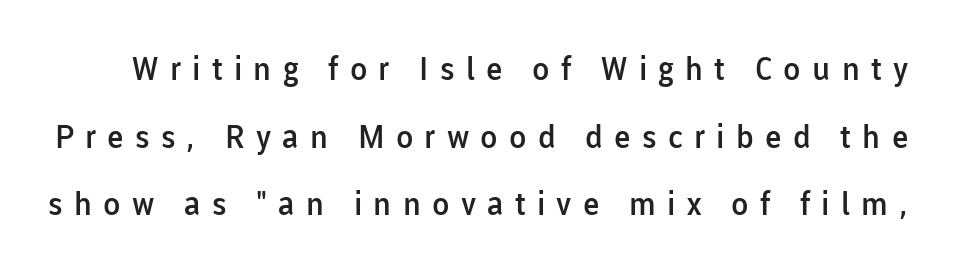
Is this a fixed-width face? No — the glyphs have proportional, varying widths. The space beneath each line is pristine and unruled. Look at the stroke-to-counter ratio: somewhat heavy, a semibold. This rendering widens character spacing well past its baseline value.
